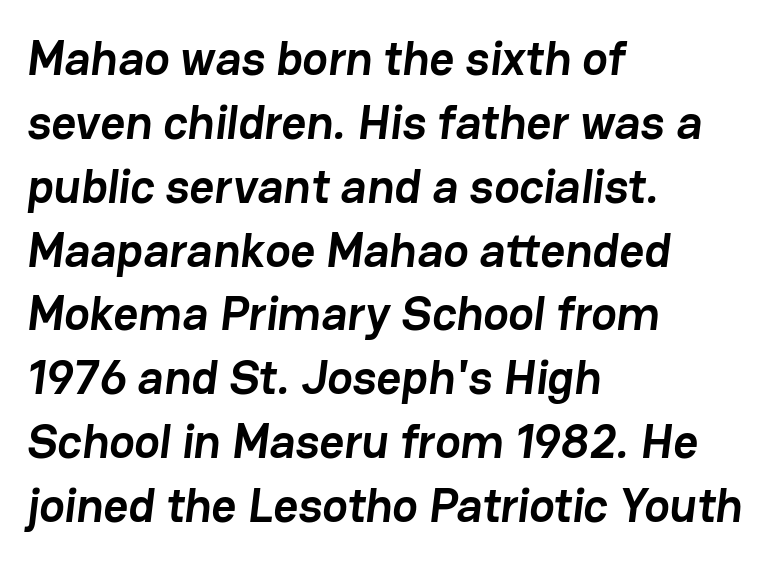
{"serif": "no", "bold": "yes", "weight": "semibold", "width": "normal", "stroke_contrast": "low", "x_height": "medium", "monospaced": "no", "underline": "no", "align": "left", "line_spacing": "normal", "line_spacing_ratio": 1.33, "letter_spacing": "normal", "letter_spacing_em": 0.0, "glyph_px": 48}
